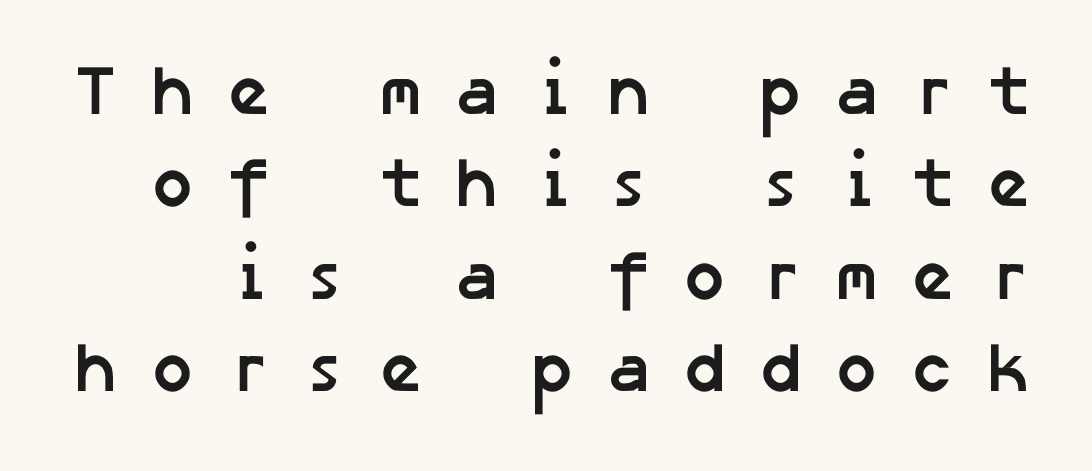
The image shows 70 px semibold sans-serif type; set normal line spacing (1.32x), unusually wide letter spacing (+0.42 em), not underlined; low stroke contrast and a medium x-height.
